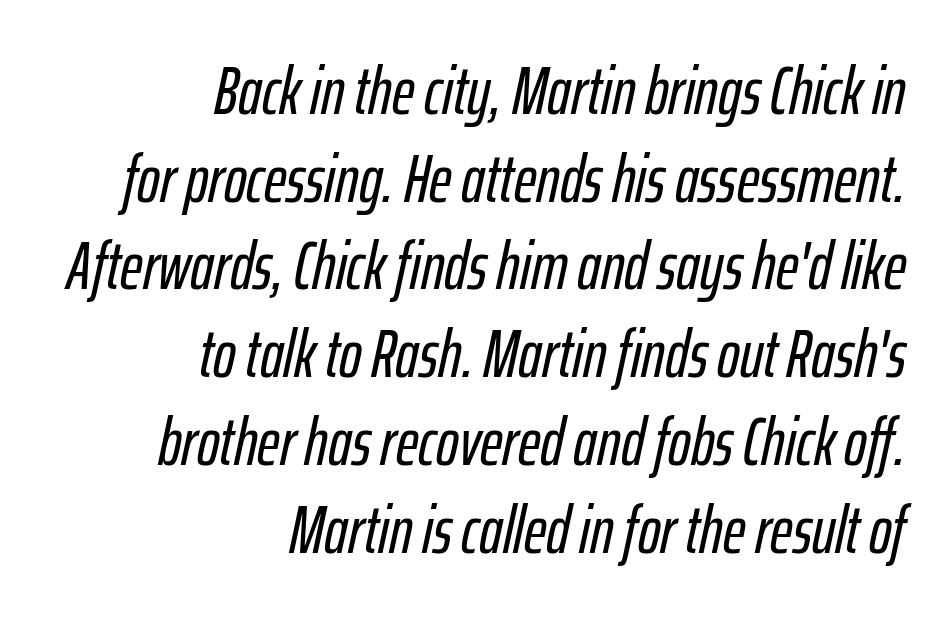
Q: Is the text italic (slanted)? A: Yes, it leans right by about 12 degrees.
Q: Is the text underlined? A: No.
Q: How is the paragraph aligned? A: Right-aligned.
Q: Is the spacing between letters normal or unusually wide? A: Normal.
Q: Is the spacing between lines tight, normal or loose? A: Normal.
Q: Width (condensed, normal, or wide)? A: Condensed.
Q: Stroke contrast? A: Low.
Q: x-height? A: Medium.
Q: Monospaced? A: No.
